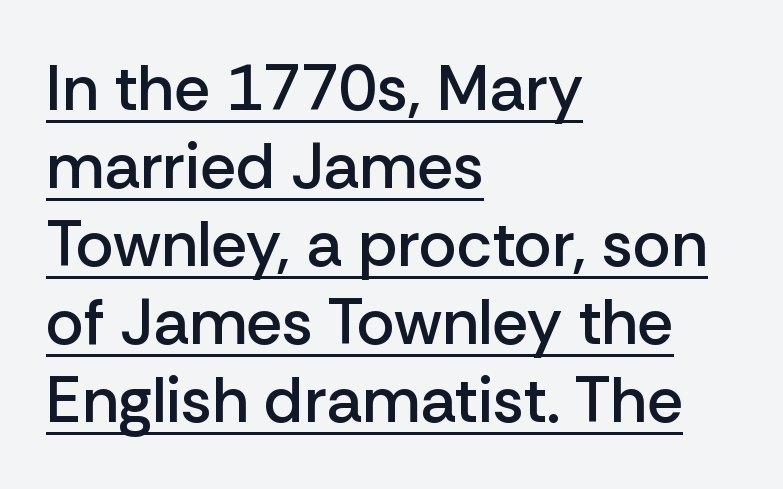
A typographer would call this underscored text. Moderately thickened strokes mark this as semibold type. The typeface chosen for these lines omits serifs. No extra tracking has been applied to these lines. Style check: upright.
